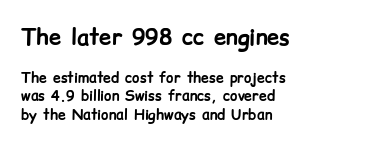
The image shows 22 px bold type, upright; set left-aligned, normal line spacing (1.32x), normal letter spacing, not underlined; the first (top) block is 1.57x larger.
